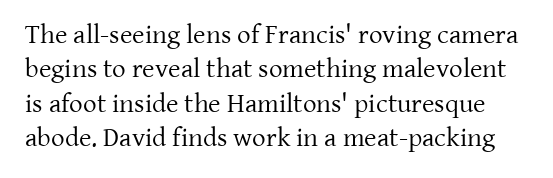
Q: Is the text bold? A: No.
Q: Is the text italic (slanted)? A: No, it is upright.
Q: Is the text underlined? A: No.
Q: Is the spacing between letters normal or unusually wide? A: Normal.
Q: Is the spacing between lines tight, normal or loose? A: Normal.
